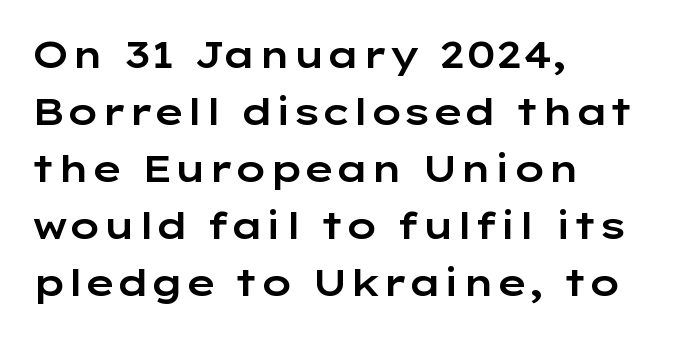
{"serif": "no", "italic": "no", "width": "wide", "stroke_contrast": "low", "x_height": "medium", "monospaced": "no", "underline": "no", "align": "left", "line_spacing": "normal", "line_spacing_ratio": 1.54, "letter_spacing": "normal", "letter_spacing_em": 0.0, "glyph_px": 37}
